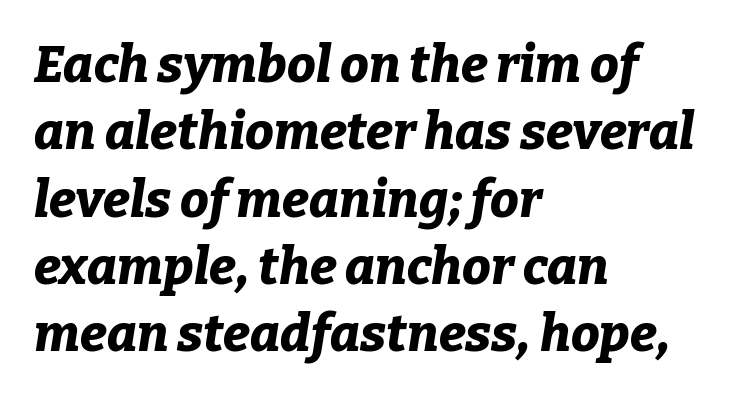
The image shows 51 px bold type, italic (leaning right); set left-aligned, normal line spacing (1.32x), normal letter spacing, not underlined; low stroke contrast and a medium x-height.
